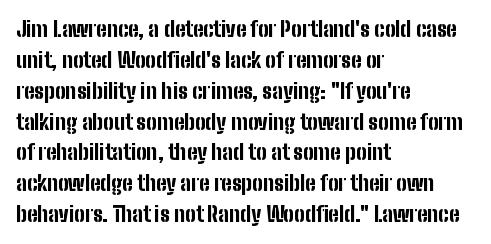
Posture: vertical. A classic flush-left, rag-right setting is used for this passage. Horizontal bands of white between lines are of average thickness. Each word holds together tightly as a unit, with standard inter-letter gaps. The font is running at its bold setting.
